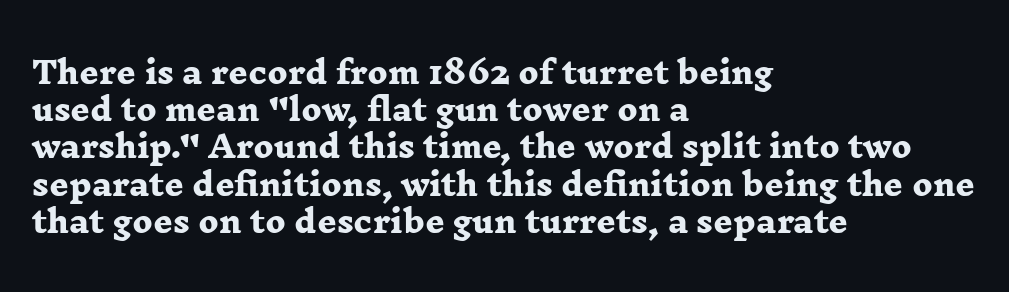
Type style note: has serifs. The glyphs have the mass of a bold cut. Do the characters align in a grid? No, the font is proportional. How are the letters spaced? Ordinarily, with no added tracking. Line starts are locked; line ends wander.
